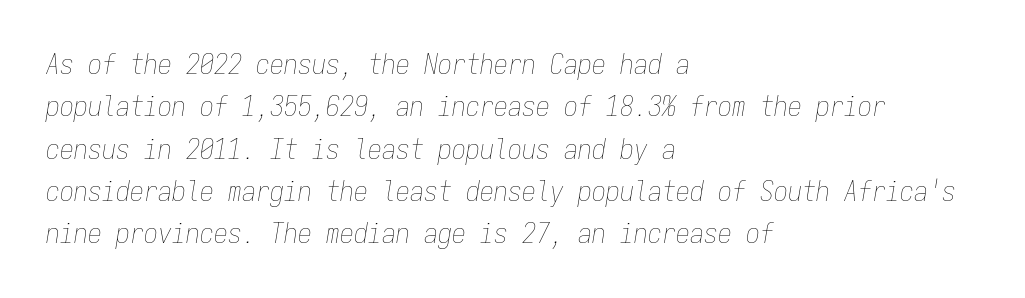
Q: Is the text bold? A: No.
Q: Is the text italic (slanted)? A: Yes, it leans right by about 9 degrees.
Q: Is the text underlined? A: No.
Q: How is the paragraph aligned? A: Left-aligned.
Q: Is the spacing between letters normal or unusually wide? A: Normal.
Q: Is the spacing between lines tight, normal or loose? A: Normal.
Q: Width (condensed, normal, or wide)? A: Condensed.
Q: Stroke contrast? A: Low.
Q: x-height? A: Medium.
Q: Monospaced? A: Yes.
